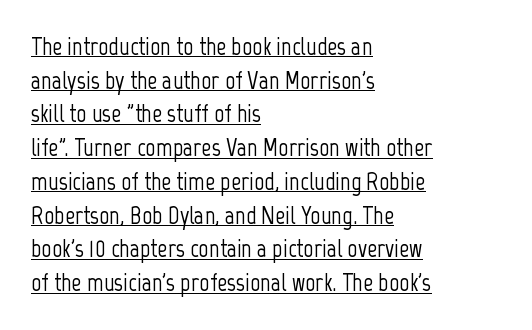
Style check: upright. The space between consecutive lines is moderate. Each word holds together tightly as a unit, with standard inter-letter gaps. Line starts are locked; line ends wander. Quick note: underline on.
